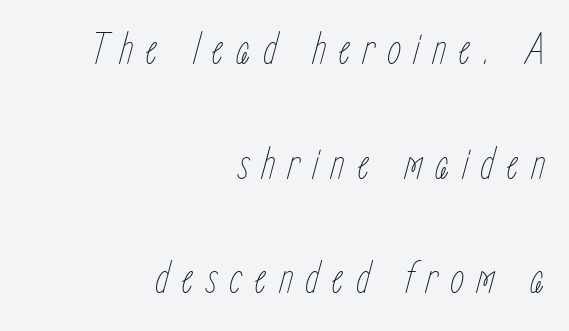
Tracking here is generous; glyphs stand well apart from one another. Visually the block forms a straight wall on the right and a jagged coastline on the left. Clear beneath every line of the passage. You could fit nearly another row in the gap between these rows. Proportional: the letters do not fall into vertical columns. Stem width sits at or under what a default text font uses.
